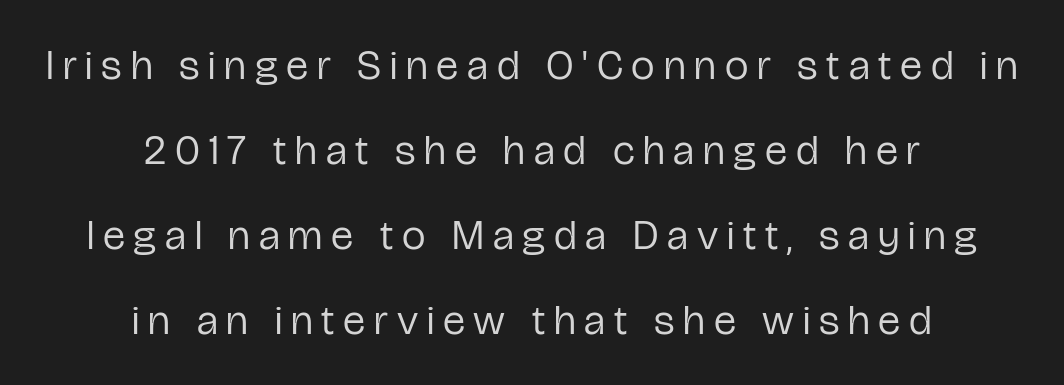
{"serif": "no", "italic": "no", "bold": "no", "weight": "regular", "width": "condensed", "stroke_contrast": "low", "x_height": "medium", "monospaced": "no", "underline": "no", "align": "center", "line_spacing": "loose", "line_spacing_ratio": 2.02, "letter_spacing": "wide", "letter_spacing_em": 0.21, "glyph_px": 42}
